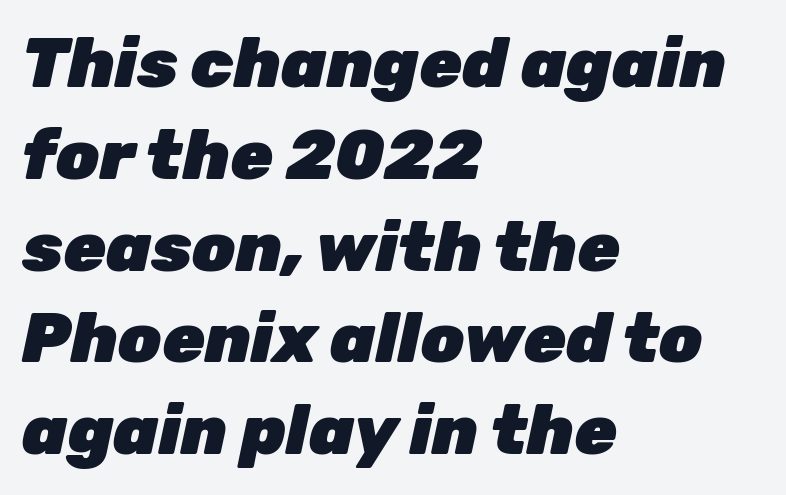
Q: Is the text bold? A: Yes.
Q: Is the text italic (slanted)? A: Yes, it leans right by about 12 degrees.
Q: Is the text underlined? A: No.
Q: How is the paragraph aligned? A: Left-aligned.
Q: Is the spacing between letters normal or unusually wide? A: Normal.
Q: Is the spacing between lines tight, normal or loose? A: Normal.
Q: Width (condensed, normal, or wide)? A: Normal.
Q: Stroke contrast? A: Low.
Q: x-height? A: Medium.
Q: Monospaced? A: No.
